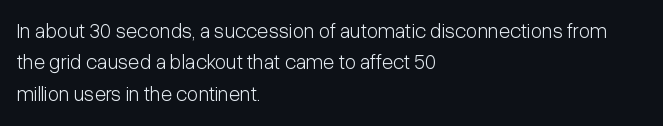
The image shows 21 px text type, upright; set left-aligned, normal line spacing (1.49x), normal letter spacing, not underlined.
